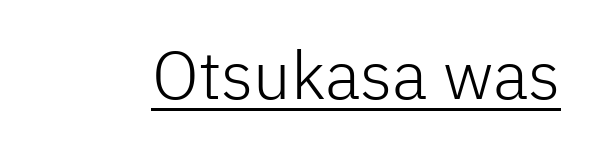
Q: Is the text bold? A: No.
Q: Is the text italic (slanted)? A: No, it is upright.
Q: Is the typeface a serif or a sans-serif typeface? A: Sans-serif.
Q: Is the text underlined? A: Yes.
Q: Is the spacing between letters normal or unusually wide? A: Normal.
Q: Width (condensed, normal, or wide)? A: Normal.
Q: Stroke contrast? A: Low.
Q: x-height? A: Medium.
Q: Monospaced? A: No.
